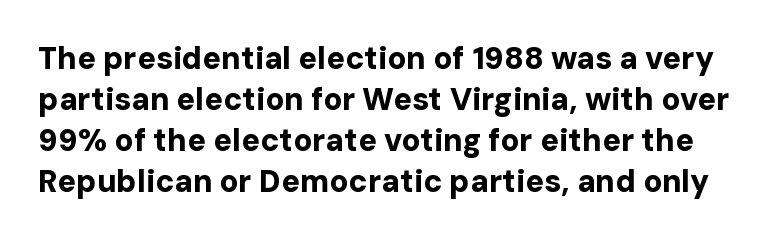
Q: Is the text bold? A: Yes.
Q: Is the text italic (slanted)? A: No, it is upright.
Q: Is the typeface a serif or a sans-serif typeface? A: Sans-serif.
Q: Is the text underlined? A: No.
Q: Is the spacing between letters normal or unusually wide? A: Normal.
Q: Is the spacing between lines tight, normal or loose? A: Normal.
Q: Width (condensed, normal, or wide)? A: Normal.
Q: Stroke contrast? A: Low.
Q: x-height? A: Medium.
Q: Monospaced? A: No.
